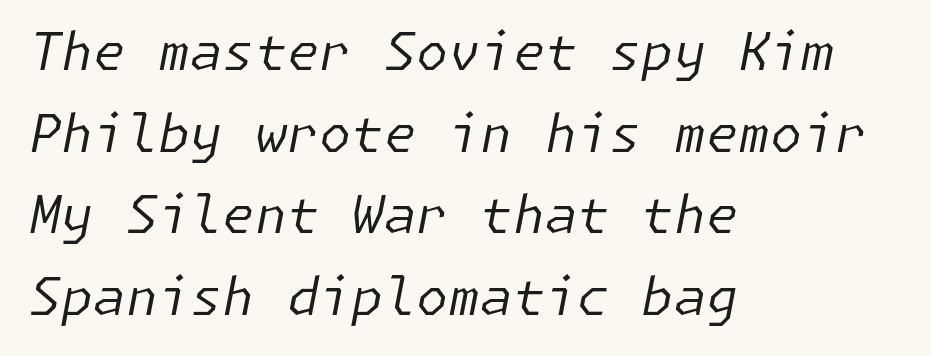
Nothing unusual about the tracking: characters are spaced as the font intends. Each new line begins a customary step beneath the previous one. The lettering tilts uniformly, giving the passage an italic look. Underline: absent. All the whitespace from short lines collects on the right.
